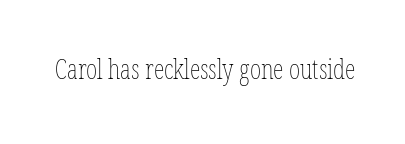
Has an underline been added? It has not. The type is set solid horizontally, with unmodified tracking. The characters are drawn with everyday or finer stroke widths. Every character sits straight up, as roman type does.
